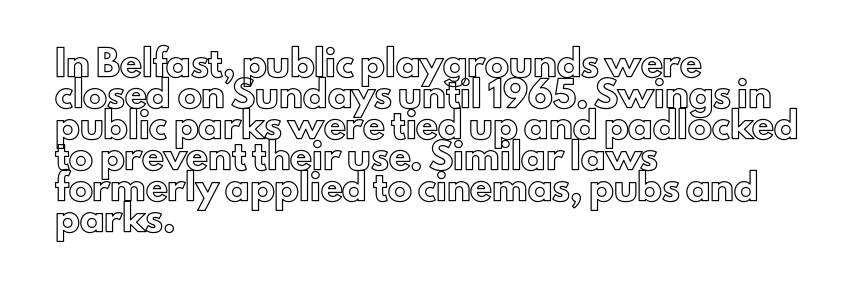
The image shows 24 px text type, upright; set left-aligned, normal line spacing (1.29x), normal letter spacing, not underlined.
